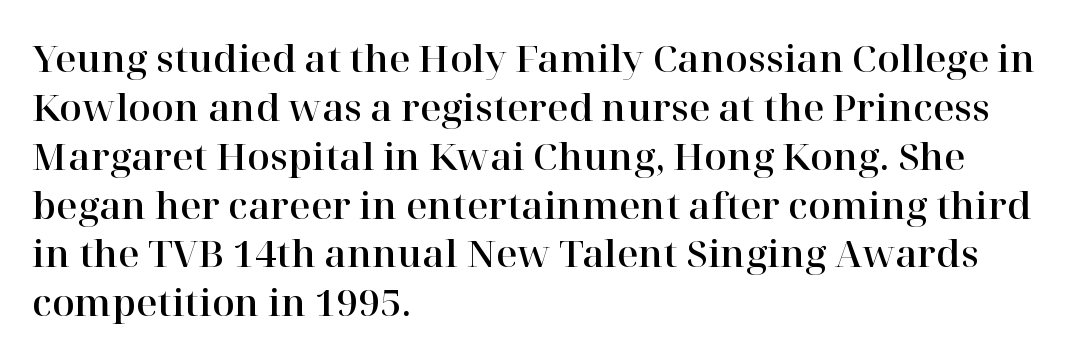
The image shows 37 px serif type, upright; set left-aligned, normal line spacing (1.32x), normal letter spacing, not underlined; high stroke contrast and a medium x-height.
